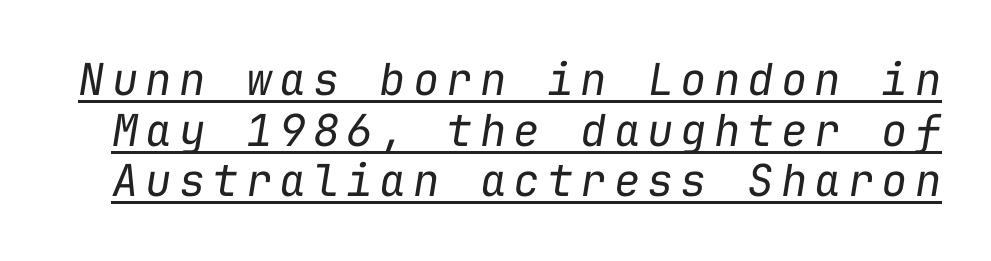
Do the characters align in a grid? Yes, the font is monospaced. These lines were composed using italics. Glance below the letters and you will spot a drawn line. The vertical gap from one line to the next is small.
